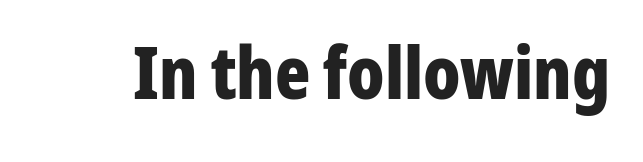
The image shows 73 px bold, condensed sans-serif type, upright; set normal letter spacing, not underlined; low stroke contrast and a medium x-height.
